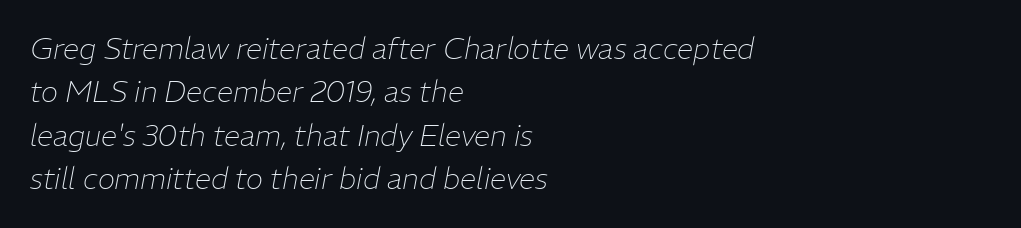
The image shows 29 px thin type, italic (leaning right); set left-aligned, normal line spacing (1.5x), normal letter spacing, not underlined; low stroke contrast and a medium x-height.
